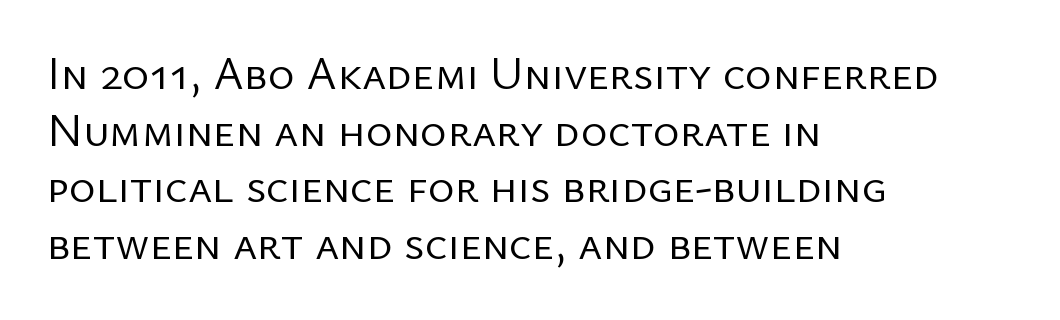
The image shows 46 px regular-weight sans-serif type, upright; set left-aligned, line spacing 1.23x, normal letter spacing, not underlined; low stroke contrast and a medium x-height.
